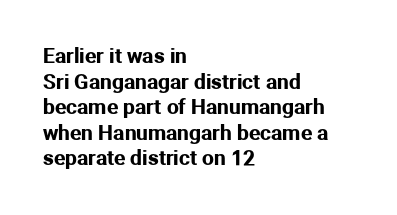
Q: Is the text italic (slanted)? A: No, it is upright.
Q: Is the text underlined? A: No.
Q: How is the paragraph aligned? A: Left-aligned.
Q: Is the spacing between letters normal or unusually wide? A: Normal.
